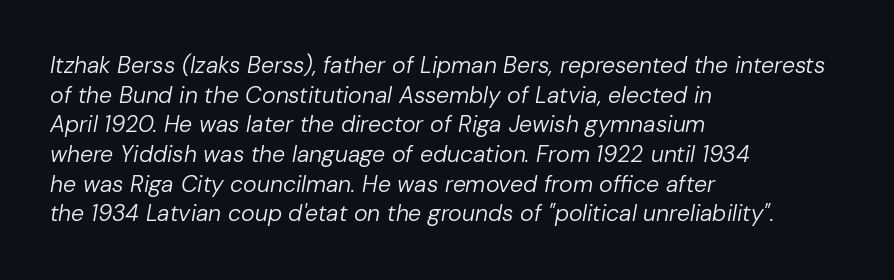
The image shows 23 px text type, italic (leaning right); set left-aligned, normal line spacing (1.29x), normal letter spacing, not underlined.
